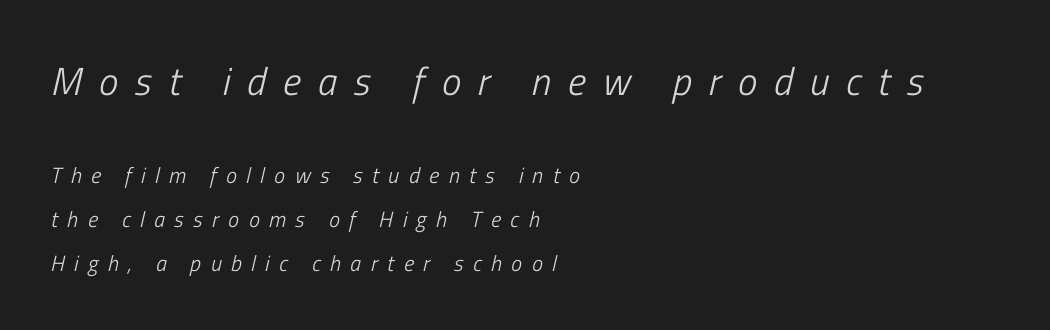
Spacing verdict: proportional, widths tailored to each character. The font's italic variant was chosen for this text. The baseline area is clear. Caption: face not bold, strokes unweighted. Between one letter and the next there's a generous, obvious gap. If you measured baseline to baseline, you'd find a long distance.
